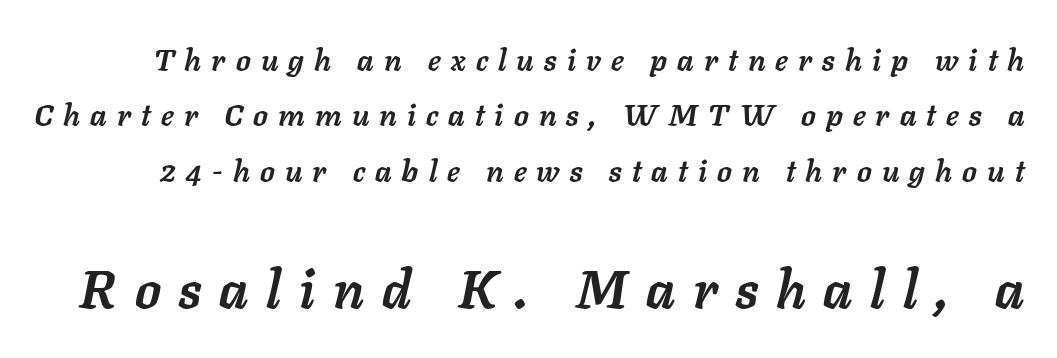
Q: Is the text bold? A: Yes.
Q: Is the text italic (slanted)? A: Yes, it leans right by about 11 degrees.
Q: Is the text underlined? A: No.
Q: Is the spacing between letters normal or unusually wide? A: Unusually wide.
Q: Which block of text is set in a larger size, the first (top) or the second (bottom)? A: The second (bottom) one.
Q: Width (condensed, normal, or wide)? A: Normal.
Q: Stroke contrast? A: Low.
Q: x-height? A: Medium.
Q: Monospaced? A: No.
